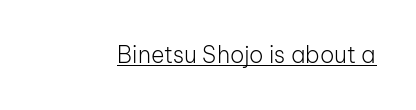
Q: Is the text bold? A: No.
Q: Is the text italic (slanted)? A: No, it is upright.
Q: Is the text underlined? A: Yes.
Q: Is the spacing between letters normal or unusually wide? A: Normal.
